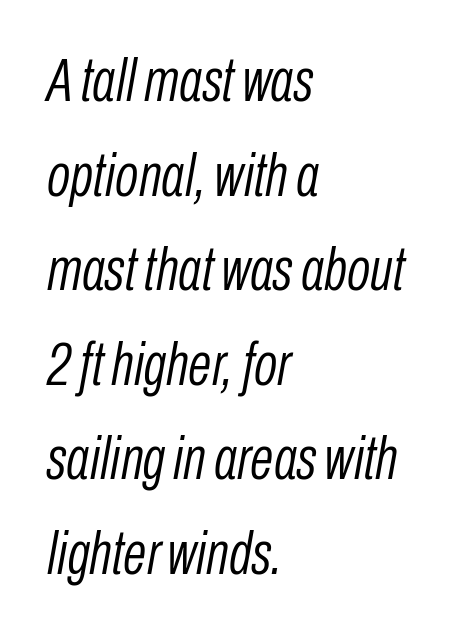
Q: Is the text bold? A: No.
Q: Is the text italic (slanted)? A: Yes, it leans right by about 10 degrees.
Q: Is the text underlined? A: No.
Q: How is the paragraph aligned? A: Left-aligned.
Q: Is the spacing between letters normal or unusually wide? A: Normal.
Q: Is the spacing between lines tight, normal or loose? A: Normal.
Q: Width (condensed, normal, or wide)? A: Condensed.
Q: Stroke contrast? A: Low.
Q: x-height? A: Medium.
Q: Monospaced? A: No.
